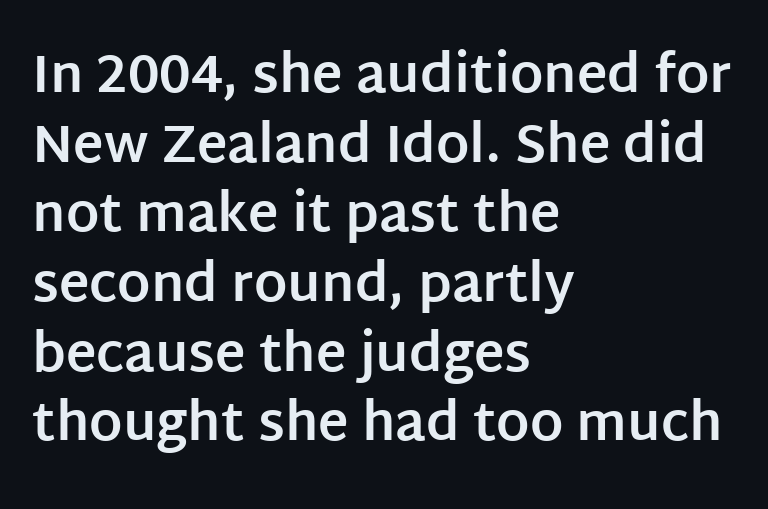
{"serif": "no", "italic": "no", "bold": "yes", "weight": "bold", "width": "normal", "stroke_contrast": "low", "x_height": "large", "monospaced": "no", "underline": "no", "align": "left", "line_spacing": "normal", "line_spacing_ratio": 1.34, "letter_spacing": "normal", "letter_spacing_em": 0.0, "glyph_px": 52}
